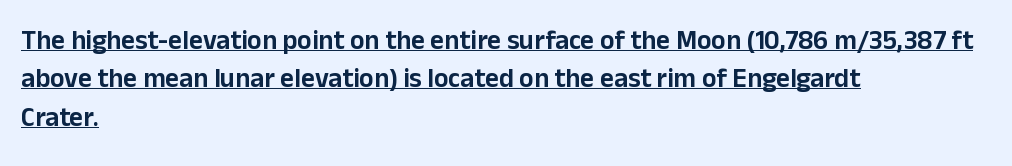
The image shows 27 px text type, upright; set left-aligned, normal line spacing (1.42x), normal letter spacing, underlined.
